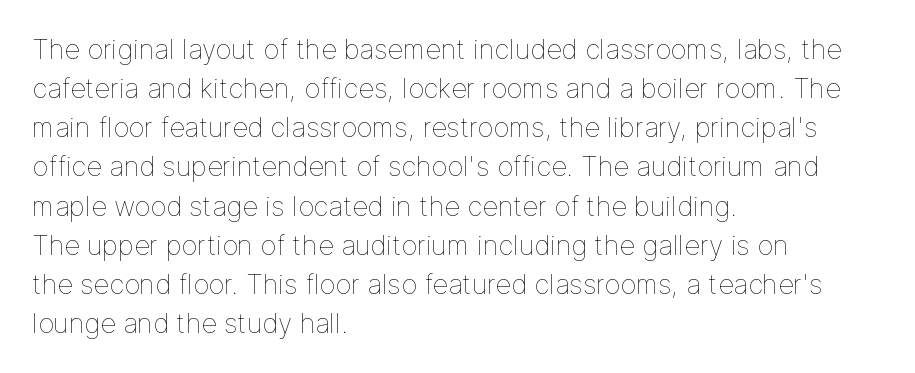
The image shows 27 px text type, upright; set left-aligned, normal line spacing (1.45x), normal letter spacing, not underlined.
